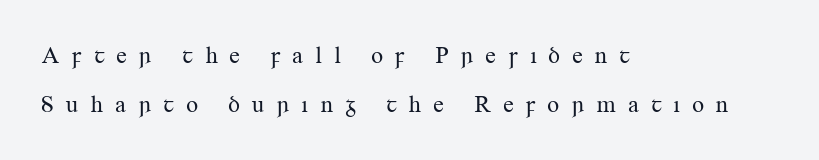
{"italic": "no", "bold": "no", "underline": "no", "align": "left", "line_spacing": "loose", "line_spacing_ratio": 2.05, "letter_spacing": "wide", "letter_spacing_em": 0.47, "glyph_px": 24}
